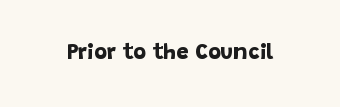
Q: Is the text bold? A: Yes.
Q: Is the text underlined? A: No.
Q: Is the spacing between letters normal or unusually wide? A: Normal.
